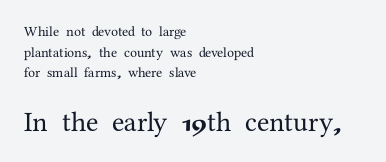
{"serif": "yes", "italic": "no", "width": "normal", "stroke_contrast": "medium", "x_height": "medium", "monospaced": "no", "underline": "no", "align": "left", "line_spacing": "normal", "line_spacing_ratio": 1.47, "letter_spacing": "normal", "letter_spacing_em": 0.0, "larger_block": "second", "size_ratio": 2.0, "glyph_px": 28}
